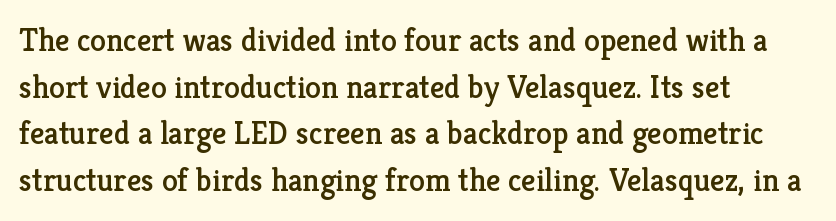
Horizontally, the lines are justified to the leading edge only. Stroke terminals: seriffed. The passage shown stacks its lines at a standard gap. No italicization has been applied; the sample stays upright.
